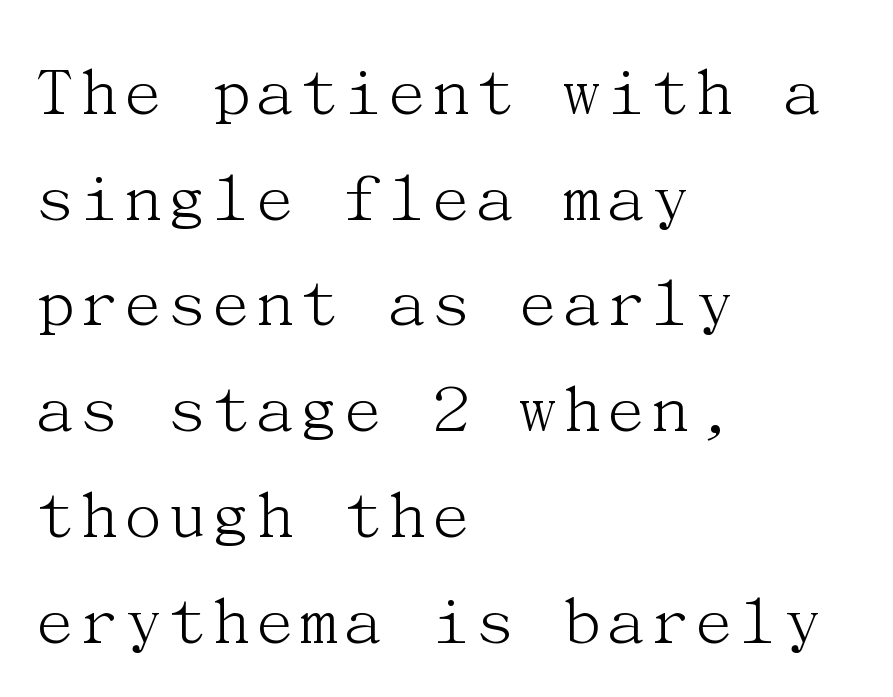
Words appear dense and cohesive because spacing is normal. Do the letters lean? They stand straight. The rows are spaced the way most documents space them. Descenders hang freely into open space. Weight: not bold — regular or lighter. Visually the block forms a straight wall on the left and a jagged coastline on the right.
